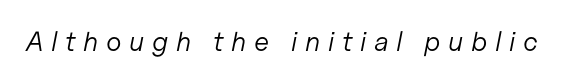
{"italic": "yes", "lean": "right", "slant_degrees": 11, "bold": "no", "weight": "light", "width": "normal", "stroke_contrast": "low", "x_height": "medium", "monospaced": "no", "underline": "no", "letter_spacing": "wide", "letter_spacing_em": 0.27, "glyph_px": 28}
